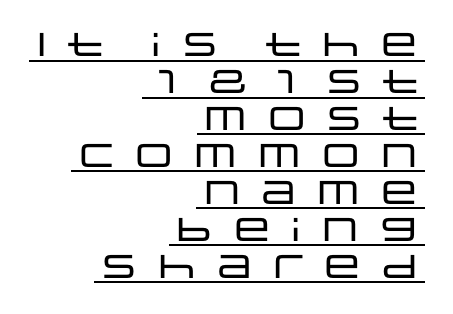
Between one letter and the next there's a generous, obvious gap. Quick note: interline space is minimal. Vertical strokes here are truly vertical. The rendering uses the underline text-decoration. Each line ends at the same right margin while the left side varies. These lines are rendered in a variable-pitch font.
